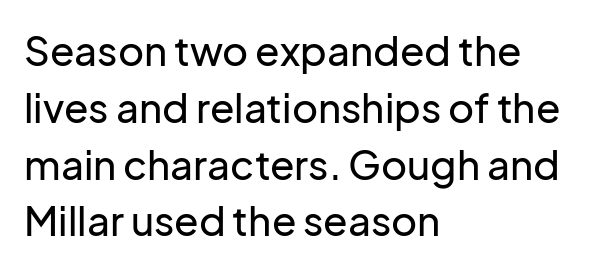
The image shows 40 px sans-serif type, upright; set left-aligned, normal line spacing (1.42x), normal letter spacing, not underlined; low stroke contrast and a medium x-height.
